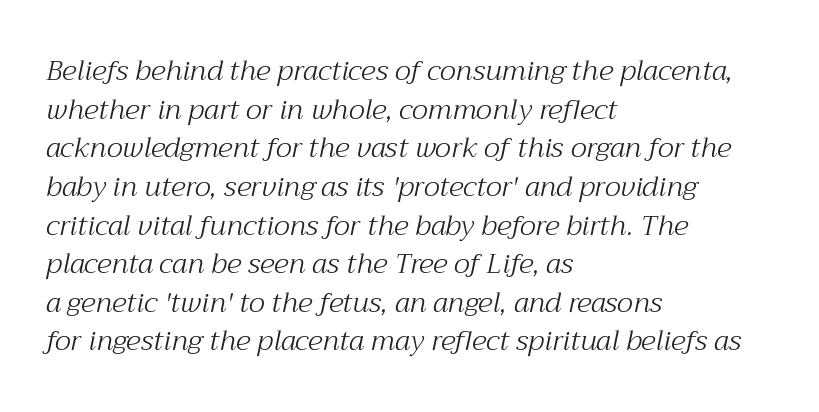
The image shows 28 px light serif type, italic (leaning right); set left-aligned, normal line spacing (1.38x), normal letter spacing, not underlined; medium stroke contrast and a medium x-height.
